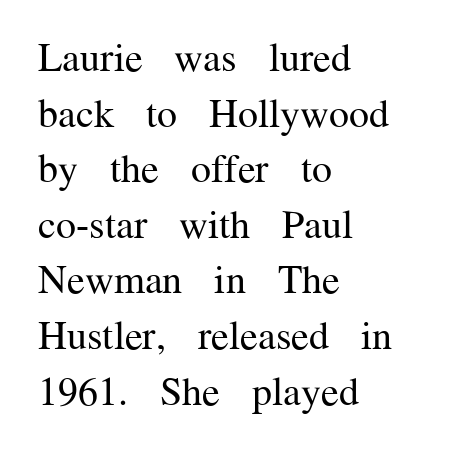
Q: Is the text bold? A: No.
Q: Is the text italic (slanted)? A: No, it is upright.
Q: Is the typeface a serif or a sans-serif typeface? A: Serif.
Q: Is the text underlined? A: No.
Q: How is the paragraph aligned? A: Left-aligned.
Q: Is the spacing between letters normal or unusually wide? A: Normal.
Q: Is the spacing between lines tight, normal or loose? A: Normal.
Q: Width (condensed, normal, or wide)? A: Normal.
Q: Stroke contrast? A: Medium.
Q: x-height? A: Medium.
Q: Monospaced? A: No.
